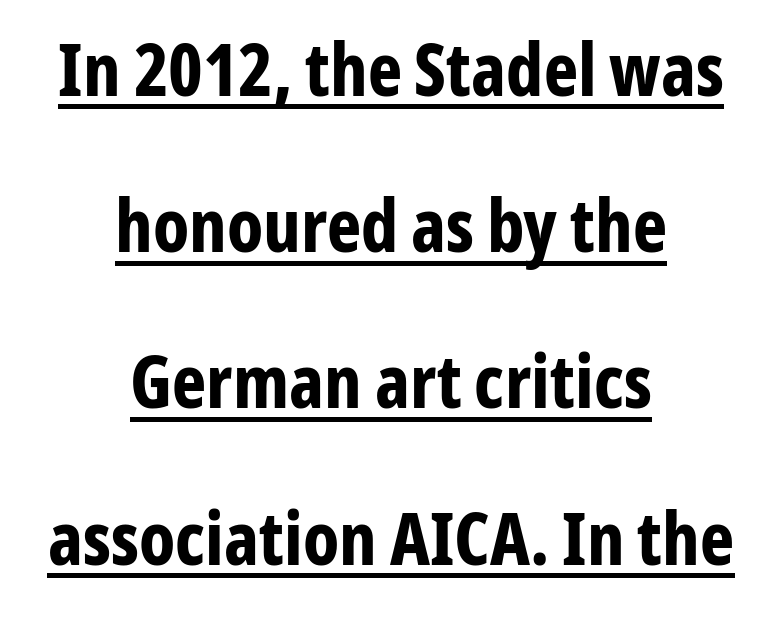
The image shows 73 px bold, condensed sans-serif type, upright; set centered, loose line spacing (2.14x), normal letter spacing, underlined; low stroke contrast and a medium x-height.
